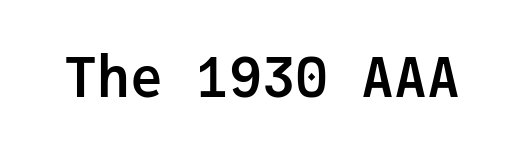
Examine the stroke ends and you'll find no serifs. The letterforms sit shoulder to shoulder at normal distance. A bare baseline throughout the passage. Italic? Not at all — the glyphs are vertical. These words are printed bold, with thick strokes throughout.
